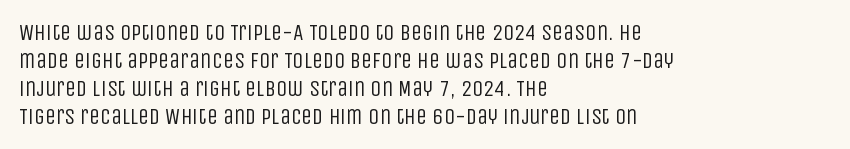
Q: Is the text bold? A: No.
Q: Is the text italic (slanted)? A: No, it is upright.
Q: Is the text underlined? A: No.
Q: How is the paragraph aligned? A: Left-aligned.
Q: Is the spacing between letters normal or unusually wide? A: Normal.
Q: Is the spacing between lines tight, normal or loose? A: Normal.
